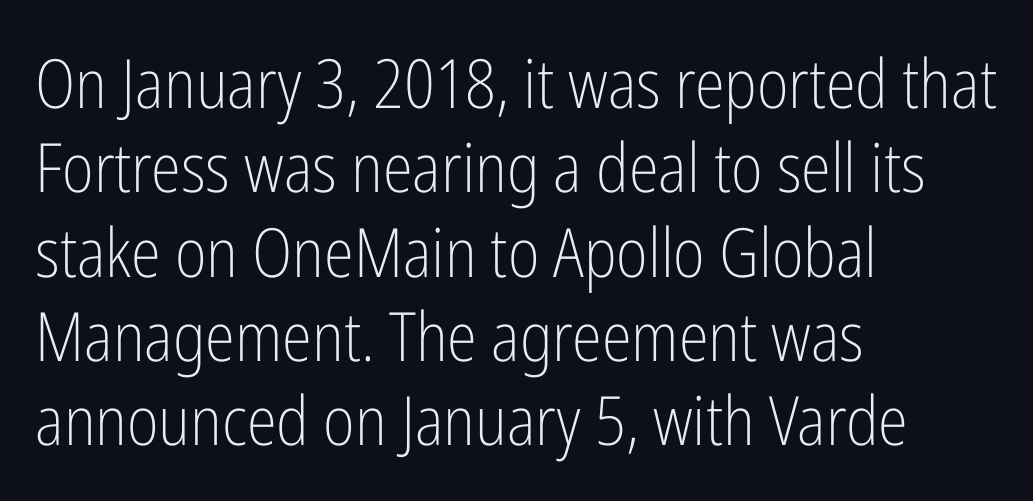
Q: Is the text bold? A: No.
Q: Is the text italic (slanted)? A: No, it is upright.
Q: Is the typeface a serif or a sans-serif typeface? A: Sans-serif.
Q: Is the text underlined? A: No.
Q: How is the paragraph aligned? A: Left-aligned.
Q: Is the spacing between letters normal or unusually wide? A: Normal.
Q: Width (condensed, normal, or wide)? A: Condensed.
Q: Stroke contrast? A: Low.
Q: x-height? A: Medium.
Q: Monospaced? A: No.
